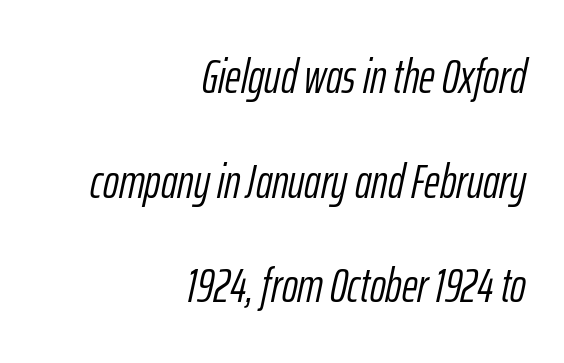
Q: Is the text bold? A: No.
Q: Is the text italic (slanted)? A: Yes, it leans right by about 12 degrees.
Q: Is the text underlined? A: No.
Q: How is the paragraph aligned? A: Right-aligned.
Q: Is the spacing between letters normal or unusually wide? A: Normal.
Q: Is the spacing between lines tight, normal or loose? A: Loose.
Q: Width (condensed, normal, or wide)? A: Condensed.
Q: Stroke contrast? A: Low.
Q: x-height? A: Medium.
Q: Monospaced? A: No.
